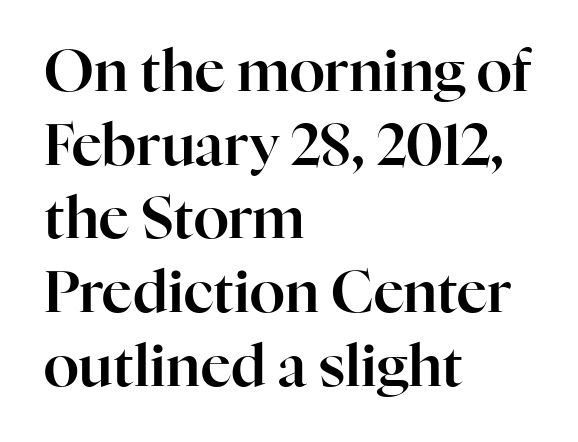
{"serif": "yes", "italic": "no", "width": "normal", "stroke_contrast": "high", "x_height": "medium", "monospaced": "no", "underline": "no", "align": "left", "line_spacing": "normal", "line_spacing_ratio": 1.27, "letter_spacing": "normal", "letter_spacing_em": 0.0, "glyph_px": 58}
